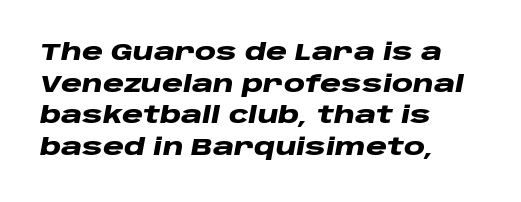
{"italic": "yes", "lean": "right", "slant_degrees": 10, "bold": "yes", "underline": "no", "align": "left", "line_spacing": "normal", "line_spacing_ratio": 1.32, "letter_spacing": "normal", "letter_spacing_em": 0.0, "glyph_px": 24}
